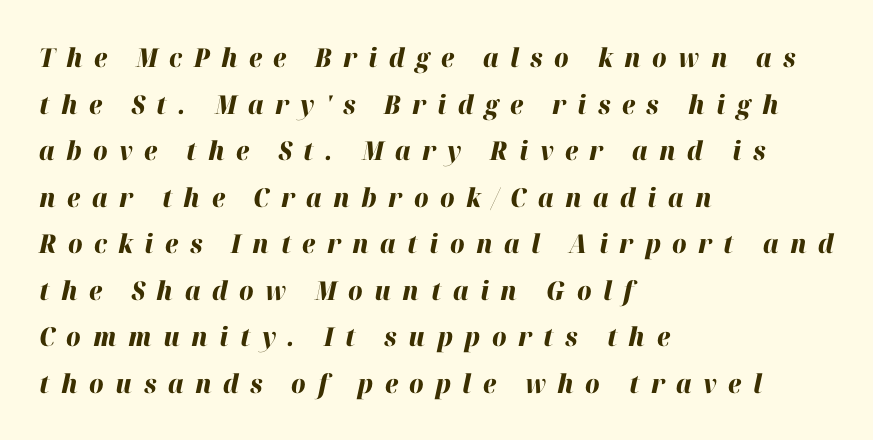
Horizontal alignment here is leftward, the default for most running prose. A bare baseline throughout the passage. The horizontal fit of the characters is loose and conspicuously gappy. Heft: maximum for text — a bold. The passage shown leans; its letterforms are oblique.
